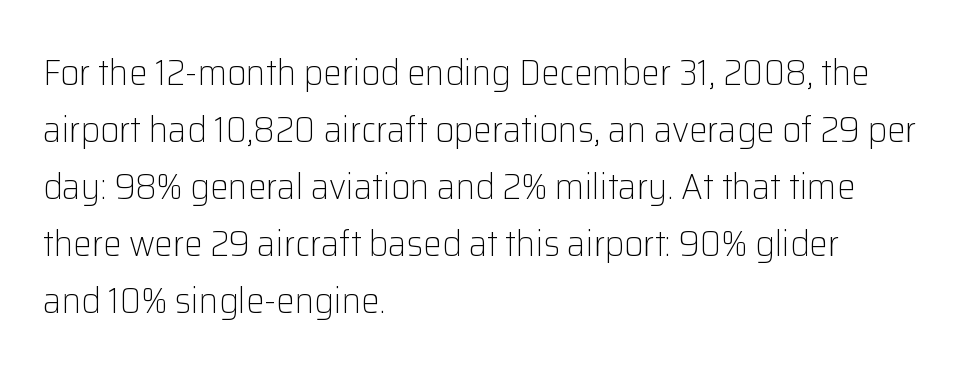
{"serif": "no", "italic": "no", "bold": "no", "weight": "light", "width": "normal", "stroke_contrast": "low", "x_height": "medium", "monospaced": "no", "underline": "no", "align": "left", "line_spacing": "normal", "line_spacing_ratio": 1.54, "letter_spacing": "normal", "letter_spacing_em": 0.0, "glyph_px": 37}
